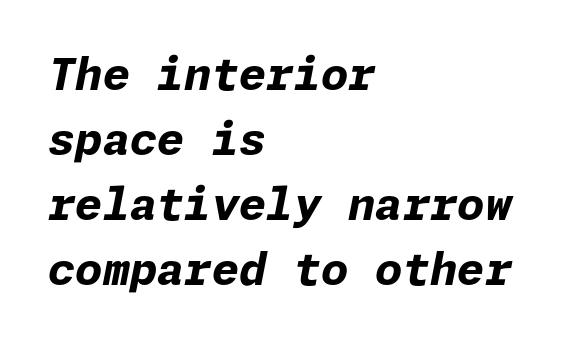
Q: Is the text bold? A: Yes.
Q: Is the text italic (slanted)? A: Yes, it leans right by about 11 degrees.
Q: Is the text underlined? A: No.
Q: How is the paragraph aligned? A: Left-aligned.
Q: Is the spacing between letters normal or unusually wide? A: Normal.
Q: Is the spacing between lines tight, normal or loose? A: Normal.
Q: Width (condensed, normal, or wide)? A: Normal.
Q: Stroke contrast? A: Low.
Q: x-height? A: Medium.
